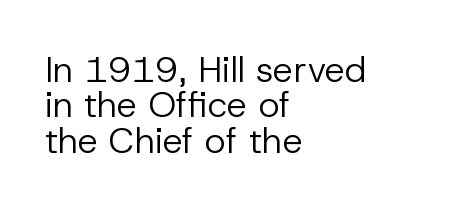
{"serif": "no", "italic": "no", "bold": "no", "weight": "regular", "width": "normal", "stroke_contrast": "low", "x_height": "medium", "monospaced": "no", "underline": "no", "align": "left", "line_spacing": "tight", "line_spacing_ratio": 0.98, "letter_spacing": "normal", "letter_spacing_em": 0.0, "glyph_px": 36}
